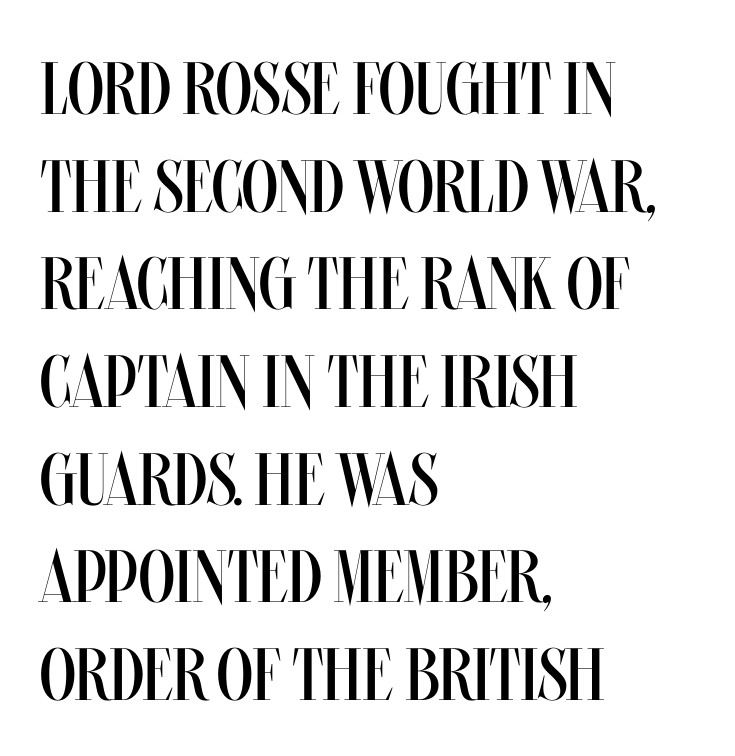
Q: Is the text bold? A: No.
Q: Is the text italic (slanted)? A: No, it is upright.
Q: Is the text underlined? A: No.
Q: How is the paragraph aligned? A: Left-aligned.
Q: Is the spacing between letters normal or unusually wide? A: Normal.
Q: Is the spacing between lines tight, normal or loose? A: Normal.
Q: Width (condensed, normal, or wide)? A: Condensed.
Q: Stroke contrast? A: Medium.
Q: x-height? A: Large.
Q: Monospaced? A: No.
